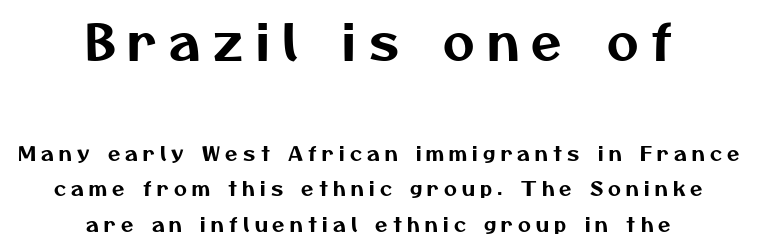
Q: Is the typeface a serif or a sans-serif typeface? A: Sans-serif.
Q: Is the text underlined? A: No.
Q: How is the paragraph aligned? A: Centered.
Q: Is the spacing between letters normal or unusually wide? A: Unusually wide.
Q: Which block of text is set in a larger size, the first (top) or the second (bottom)? A: The first (top) one.
Q: Width (condensed, normal, or wide)? A: Normal.
Q: Stroke contrast? A: Medium.
Q: x-height? A: Medium.
Q: Monospaced? A: No.
